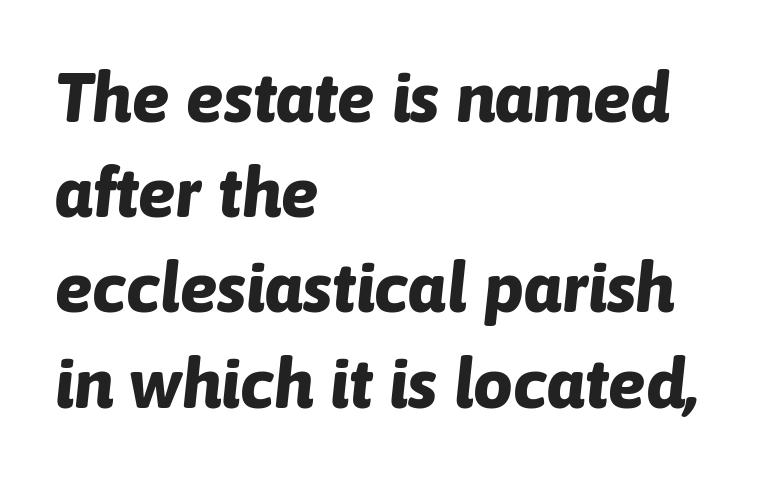
{"italic": "yes", "lean": "right", "slant_degrees": 6, "bold": "yes", "weight": "bold", "width": "normal", "stroke_contrast": "low", "x_height": "medium", "monospaced": "no", "underline": "no", "align": "left", "line_spacing": "normal", "line_spacing_ratio": 1.36, "letter_spacing": "normal", "letter_spacing_em": 0.0, "glyph_px": 70}
